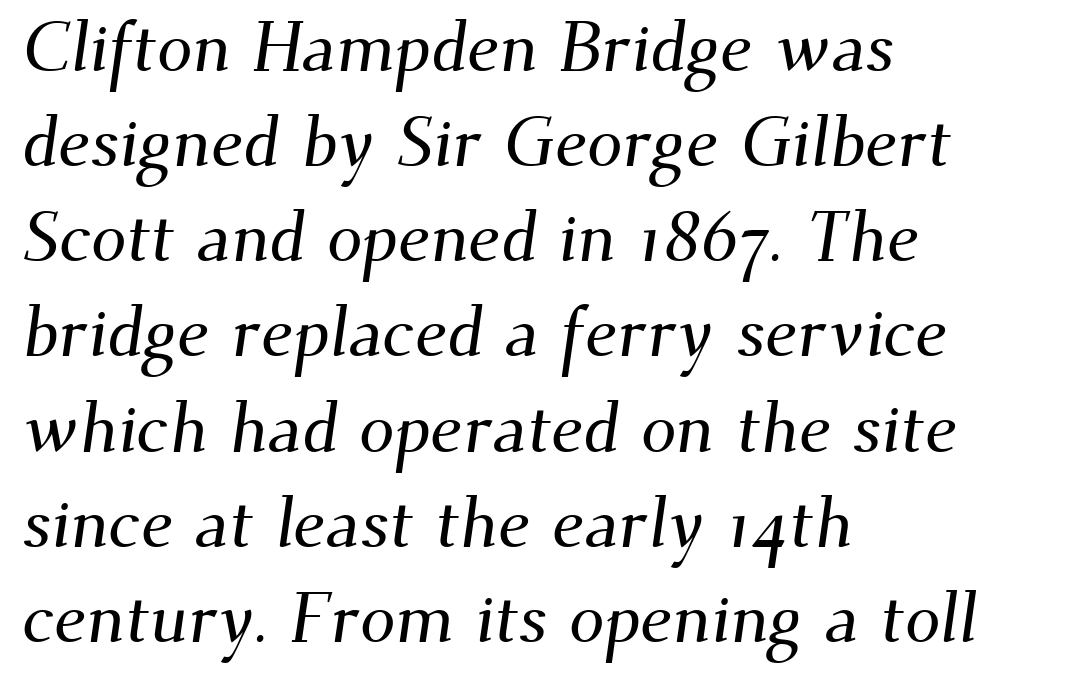
Is this a sans? No — the strokes have serifs. The lines are quadded left. The string is rendered with underlining switched off. Observe the ordinary spacing: letters are neighbours, not strangers. Varying glyph widths throughout — classic text-font behaviour.
